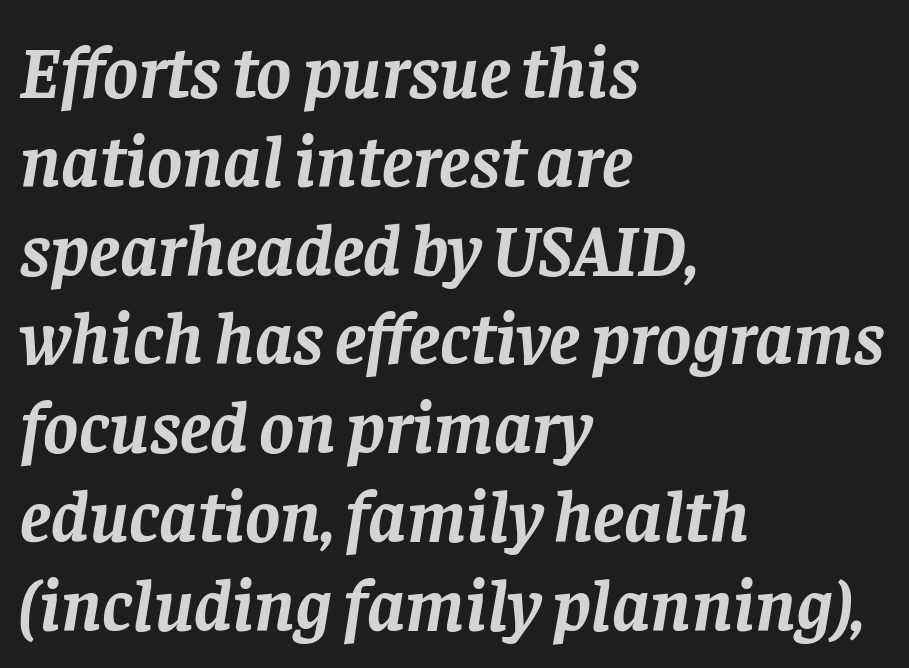
{"serif": "yes", "italic": "yes", "lean": "right", "slant_degrees": 8, "bold": "yes", "weight": "semibold", "width": "normal", "stroke_contrast": "low", "x_height": "large", "monospaced": "no", "underline": "no", "align": "left", "line_spacing_ratio": 1.2, "letter_spacing": "normal", "letter_spacing_em": 0.0, "glyph_px": 74}
